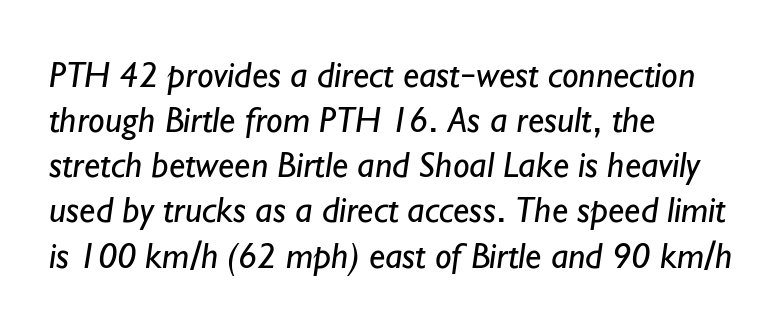
The image shows 37 px regular-weight sans-serif type; set left-aligned, line spacing 1.22x, normal letter spacing, not underlined; low stroke contrast and a small x-height.
